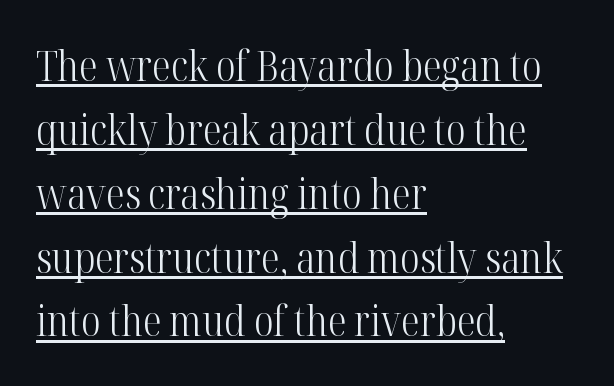
Q: Is the text bold? A: No.
Q: Is the text italic (slanted)? A: No, it is upright.
Q: Is the typeface a serif or a sans-serif typeface? A: Serif.
Q: Is the text underlined? A: Yes.
Q: How is the paragraph aligned? A: Left-aligned.
Q: Is the spacing between letters normal or unusually wide? A: Normal.
Q: Is the spacing between lines tight, normal or loose? A: Normal.
Q: Width (condensed, normal, or wide)? A: Condensed.
Q: Stroke contrast? A: High.
Q: x-height? A: Medium.
Q: Monospaced? A: No.
